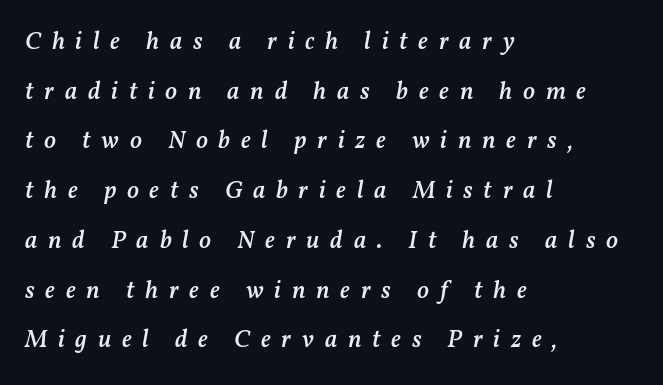
{"italic": "yes", "lean": "right", "slant_degrees": 11, "bold": "semi", "underline": "no", "align": "left", "line_spacing": "loose", "line_spacing_ratio": 1.99, "letter_spacing": "wide", "letter_spacing_em": 0.43, "glyph_px": 25}
